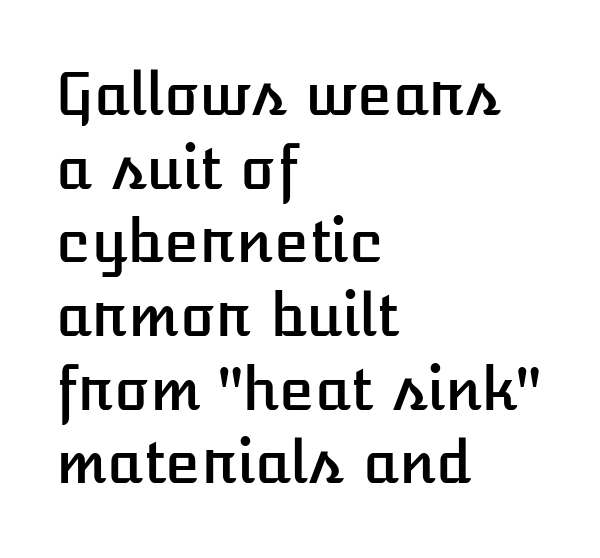
The image shows 58 px text type, upright; set left-aligned, normal line spacing (1.27x), normal letter spacing, not underlined; low stroke contrast and a medium x-height.
